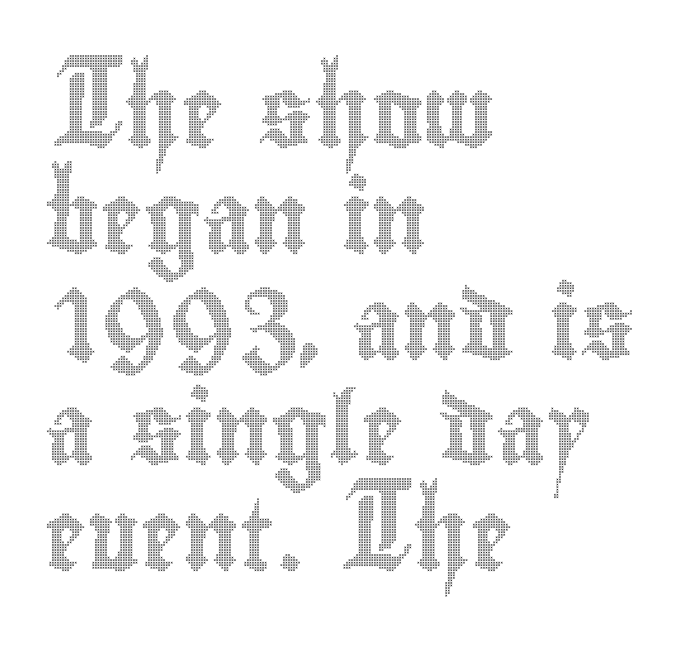
The image shows 71 px condensed type, upright; set left-aligned, normal line spacing (1.49x), normal letter spacing, not underlined; a small x-height.
